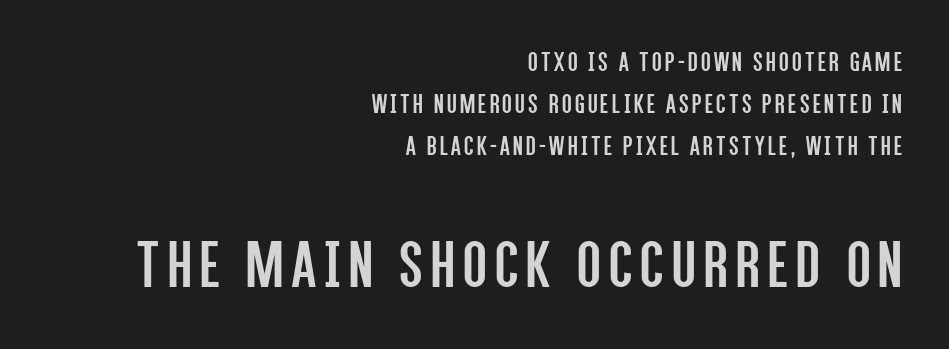
Q: Is the text bold? A: No.
Q: Is the text italic (slanted)? A: No, it is upright.
Q: Is the typeface a serif or a sans-serif typeface? A: Sans-serif.
Q: Is the text underlined? A: No.
Q: How is the paragraph aligned? A: Right-aligned.
Q: Is the spacing between lines tight, normal or loose? A: Normal.
Q: Which block of text is set in a larger size, the first (top) or the second (bottom)? A: The second (bottom) one.
Q: Width (condensed, normal, or wide)? A: Condensed.
Q: Stroke contrast? A: Low.
Q: x-height? A: Large.
Q: Monospaced? A: No.
